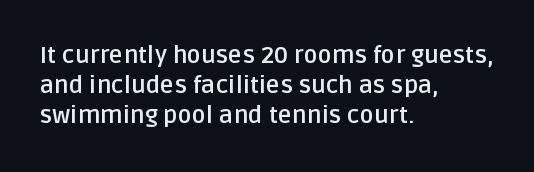
The image shows 24 px bold type, upright; set left-aligned, normal line spacing (1.26x), normal letter spacing, not underlined.
